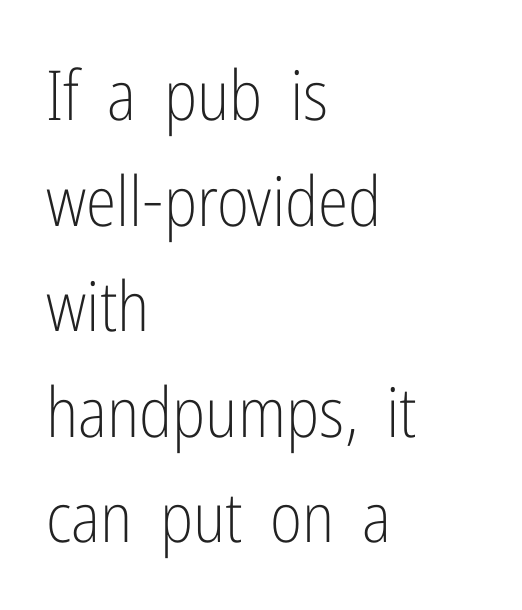
Here the designer chose a conventional face with non-uniform glyph widths. What stands out about the letter spacing? Nothing — it is the standard amount. The lines in this sample share a left origin and differ only in where they stop. The font family rendered here belongs to the sans-serif group. Bare-footed words on every line. Students, observe: this is what conventionally led text looks like.
